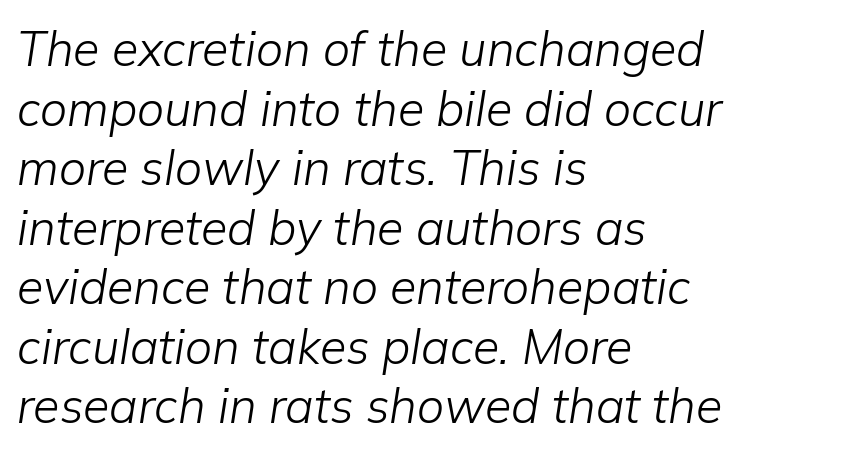
The image shows 48 px light type, italic (leaning right); set left-aligned, line spacing 1.24x, normal letter spacing, not underlined; low stroke contrast and a medium x-height.
